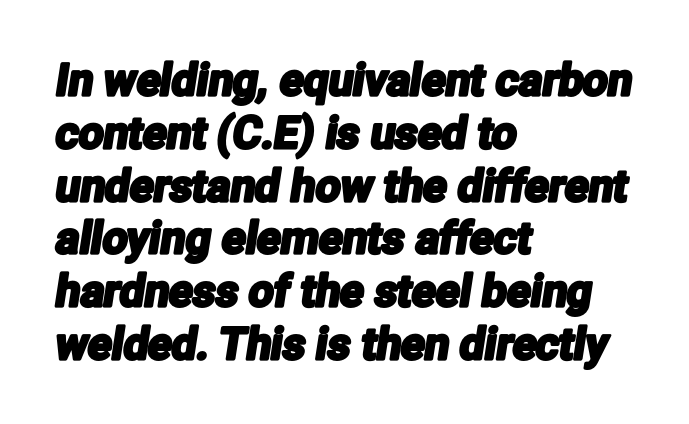
The image shows 44 px condensed sans-serif type; set left-aligned, line spacing 1.2x, normal letter spacing, not underlined; low stroke contrast and a medium x-height.
